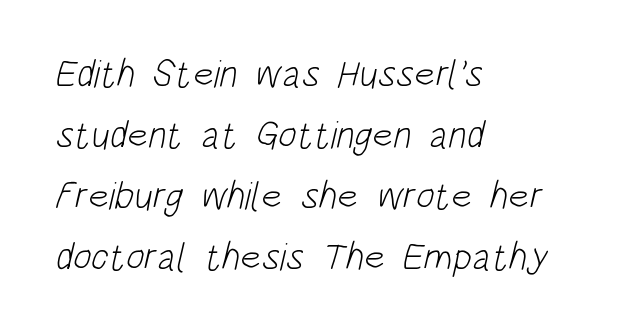
Q: Is the text bold? A: No.
Q: Is the typeface a serif or a sans-serif typeface? A: Sans-serif.
Q: Is the text underlined? A: No.
Q: How is the paragraph aligned? A: Left-aligned.
Q: Is the spacing between letters normal or unusually wide? A: Normal.
Q: Is the spacing between lines tight, normal or loose? A: Normal.
Q: Width (condensed, normal, or wide)? A: Condensed.
Q: Stroke contrast? A: Low.
Q: x-height? A: Large.
Q: Monospaced? A: No.
